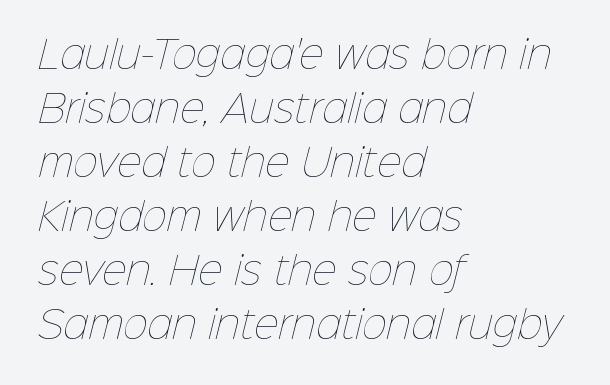
The image shows 38 px thin type; set left-aligned, normal line spacing (1.42x), normal letter spacing, not underlined; low stroke contrast and a medium x-height.
